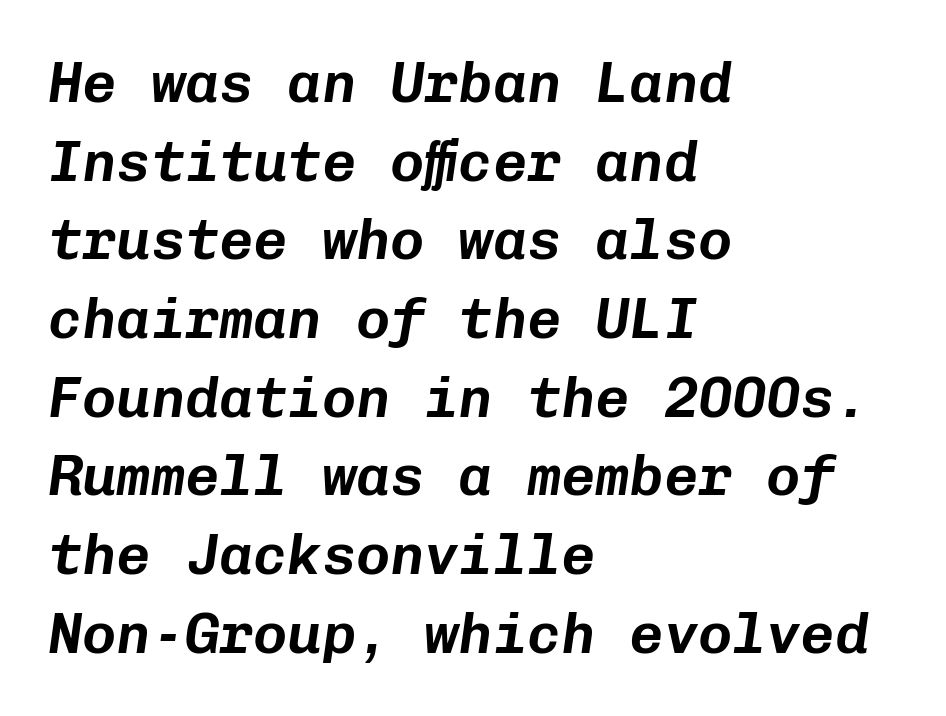
The image shows 57 px text type, italic (leaning right), monospaced; set left-aligned, normal line spacing (1.38x), normal letter spacing, not underlined; low stroke contrast and a medium x-height.
